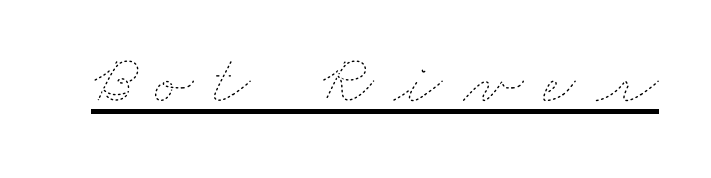
{"bold": "no", "weight": "thin", "width": "wide", "stroke_contrast": "low", "x_height": "small", "monospaced": "no", "underline": "yes", "letter_spacing": "wide", "letter_spacing_em": 0.29, "glyph_px": 71}
